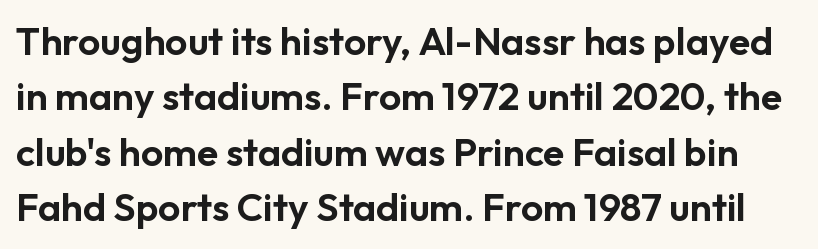
The image shows 39 px sans-serif type, upright; set normal line spacing (1.42x), normal letter spacing, not underlined; low stroke contrast and a medium x-height.
